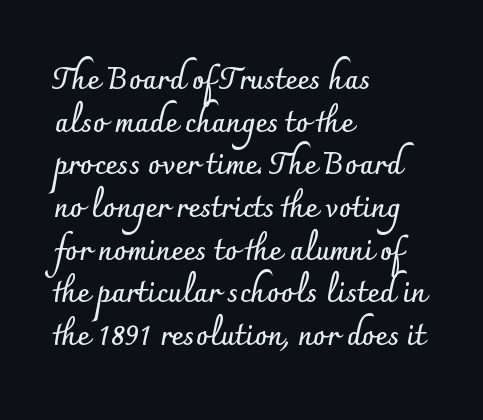
Q: Is the text bold? A: Yes.
Q: Is the text italic (slanted)? A: Yes.
Q: Is the typeface a serif or a sans-serif typeface? A: Sans-serif.
Q: Is the text underlined? A: No.
Q: How is the paragraph aligned? A: Left-aligned.
Q: Is the spacing between letters normal or unusually wide? A: Normal.
Q: Is the spacing between lines tight, normal or loose? A: Normal.
Q: Width (condensed, normal, or wide)? A: Normal.
Q: Stroke contrast? A: Low.
Q: x-height? A: Small.
Q: Monospaced? A: No.
